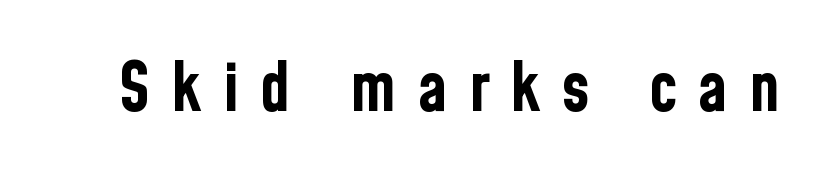
Q: Is the text bold? A: Yes.
Q: Is the text italic (slanted)? A: No, it is upright.
Q: Is the typeface a serif or a sans-serif typeface? A: Sans-serif.
Q: Is the text underlined? A: No.
Q: Is the spacing between letters normal or unusually wide? A: Unusually wide.
Q: Width (condensed, normal, or wide)? A: Condensed.
Q: Stroke contrast? A: Low.
Q: x-height? A: Medium.
Q: Monospaced? A: No.
